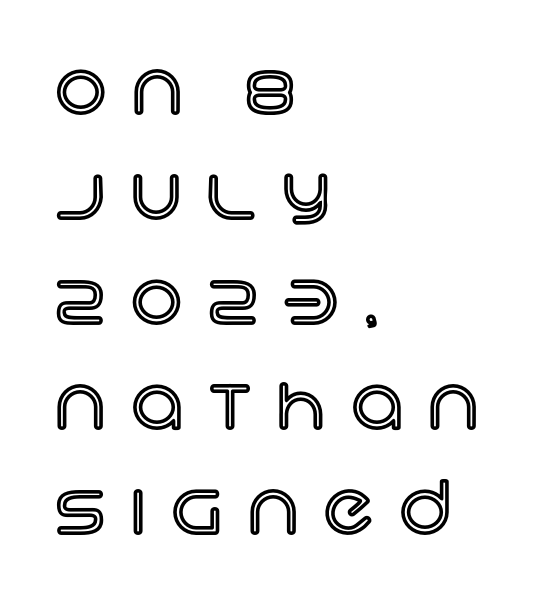
The image shows 72 px text type, upright; set left-aligned, normal line spacing (1.46x), unusually wide letter spacing (+0.36 em), not underlined; a large x-height.
